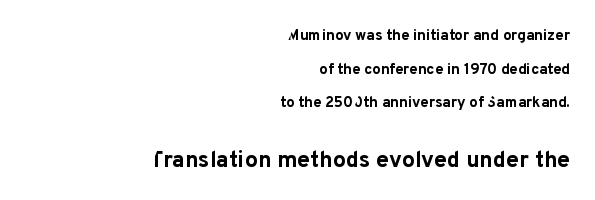
{"italic": "no", "bold": "yes", "underline": "no", "align": "right", "line_spacing": "loose", "line_spacing_ratio": 2.24, "letter_spacing": "normal", "letter_spacing_em": 0.0, "larger_block": "second", "size_ratio": 1.53, "glyph_px": 23}
